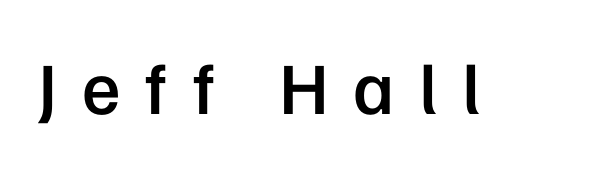
Weight: semibold (demi). Students, note that the glyphs here are deliberately spaced far apart. Is there any slant? The stems are plumb. Unlike a traditional serif, this face leaves its strokes unadorned. Has an underline been added? It has not.
